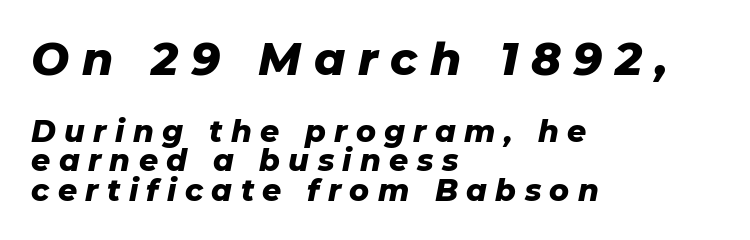
Typographic density is high because the face is bold. The words here are not underlined. The line-height multiplier appears low, near solid setting. These lines were composed using italics. A student would notice the top passage is typeset larger than what follows.
